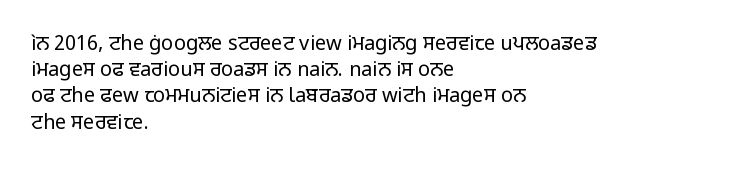
Q: Is the text bold? A: No.
Q: Is the text italic (slanted)? A: No, it is upright.
Q: Is the text underlined? A: No.
Q: How is the paragraph aligned? A: Left-aligned.
Q: Is the spacing between letters normal or unusually wide? A: Normal.
Q: Is the spacing between lines tight, normal or loose? A: Normal.
